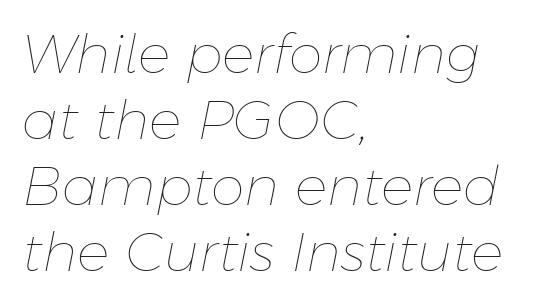
The image shows 54 px thin type, italic (leaning right); set left-aligned, line spacing 1.22x, normal letter spacing, not underlined; low stroke contrast and a medium x-height.
